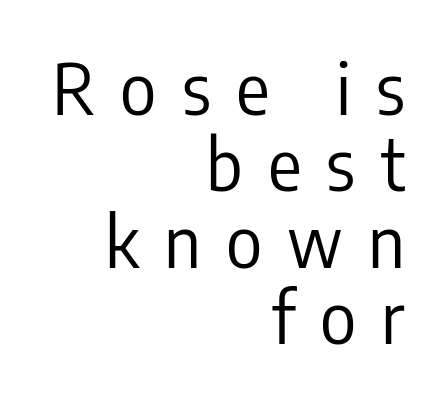
The image shows 70 px regular-weight, condensed sans-serif type, upright; set right-aligned, tight line spacing (1.09x), unusually wide letter spacing (+0.36 em), not underlined; low stroke contrast and a medium x-height.
